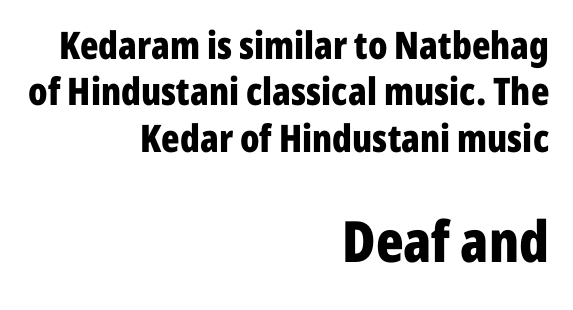
Q: Is the text bold? A: Yes.
Q: Is the text italic (slanted)? A: No, it is upright.
Q: Is the typeface a serif or a sans-serif typeface? A: Sans-serif.
Q: Is the text underlined? A: No.
Q: How is the paragraph aligned? A: Right-aligned.
Q: Is the spacing between letters normal or unusually wide? A: Normal.
Q: Which block of text is set in a larger size, the first (top) or the second (bottom)? A: The second (bottom) one.
Q: Width (condensed, normal, or wide)? A: Condensed.
Q: Stroke contrast? A: Low.
Q: x-height? A: Medium.
Q: Monospaced? A: No.
